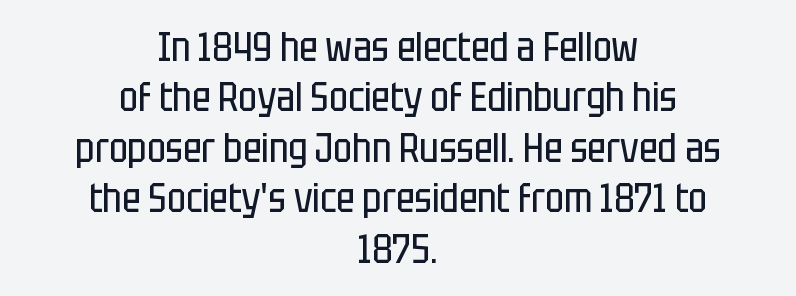
The image shows 40 px regular-weight, condensed sans-serif type, upright; set centered, normal line spacing (1.26x), normal letter spacing, not underlined; low stroke contrast and a large x-height.
